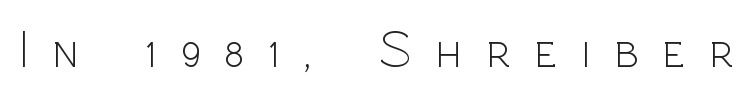
The image shows 53 px light sans-serif type, upright; set unusually wide letter spacing (+0.45 em), not underlined; a medium x-height.
